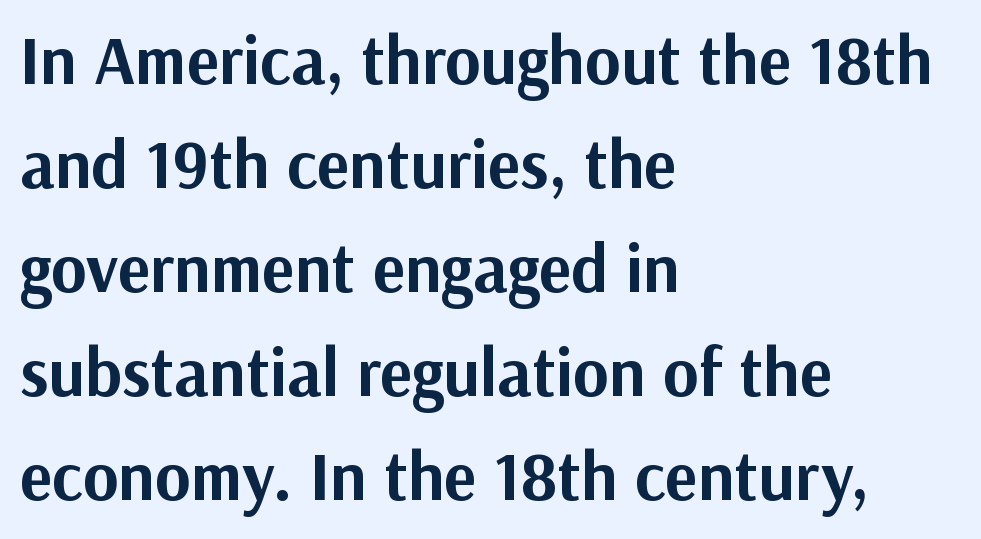
The image shows 68 px bold sans-serif type, upright; set left-aligned, normal line spacing (1.53x), normal letter spacing, not underlined; medium stroke contrast and a medium x-height.
